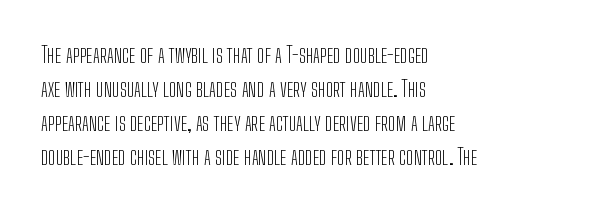
Q: Is the text bold? A: No.
Q: Is the text italic (slanted)? A: No, it is upright.
Q: Is the text underlined? A: No.
Q: How is the paragraph aligned? A: Left-aligned.
Q: Is the spacing between letters normal or unusually wide? A: Normal.
Q: Is the spacing between lines tight, normal or loose? A: Normal.
